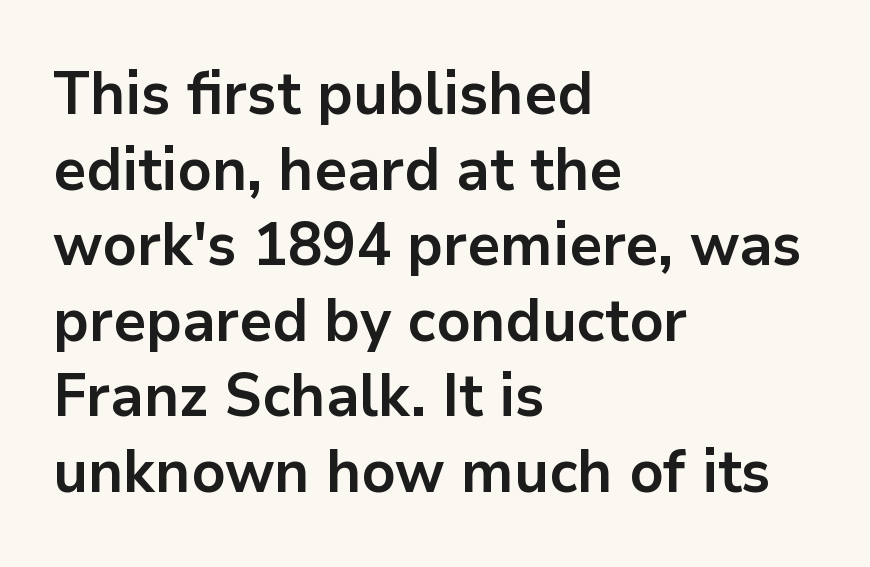
The image shows 60 px bold sans-serif type, upright; set left-aligned, normal line spacing (1.26x), normal letter spacing, not underlined; low stroke contrast and a medium x-height.
